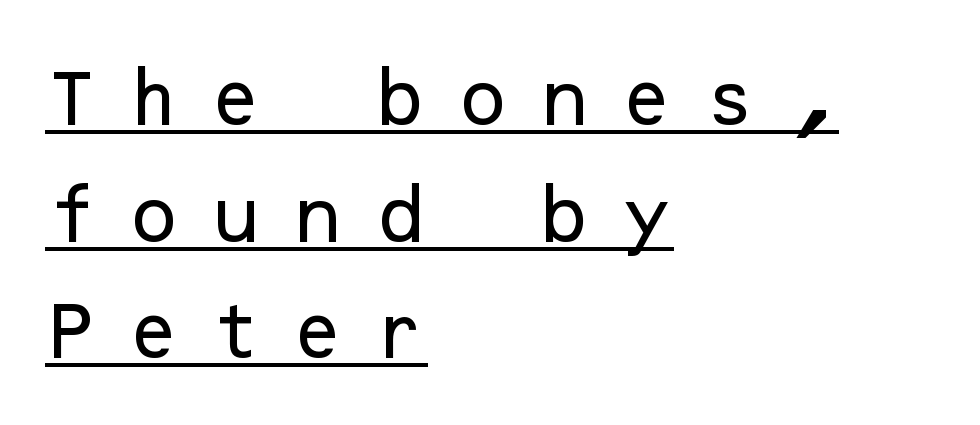
Does the copy run flush right? No — it runs flush left. This sample uses expanded letter spacing, leaving extra air between glyphs. The face used here is a sans, in the tradition of grotesques and geometrics. The sample's only ornament is a line tracing under the words.
